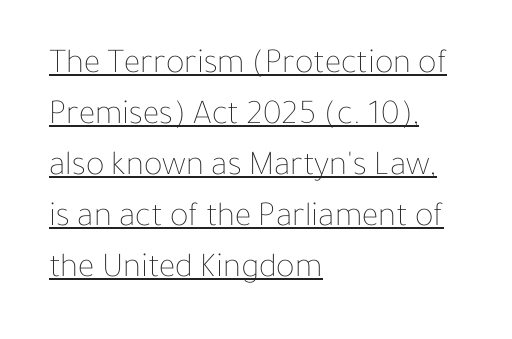
The image shows 35 px thin type, upright; set left-aligned, normal line spacing (1.46x), normal letter spacing, underlined; low stroke contrast and a medium x-height.
